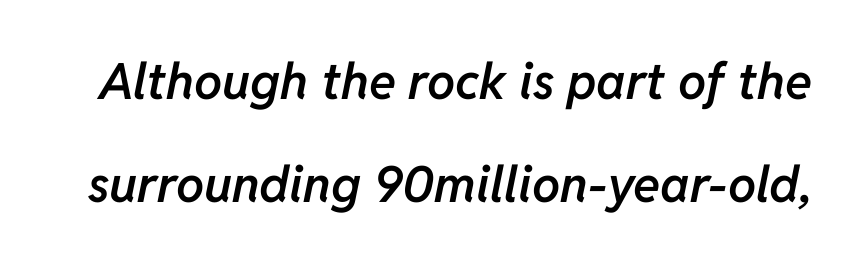
{"italic": "yes", "lean": "right", "slant_degrees": 11, "bold": "semi", "weight": "semibold", "width": "normal", "stroke_contrast": "low", "x_height": "medium", "monospaced": "no", "underline": "no", "line_spacing": "loose", "line_spacing_ratio": 2.07, "letter_spacing": "normal", "letter_spacing_em": 0.0, "glyph_px": 50}
